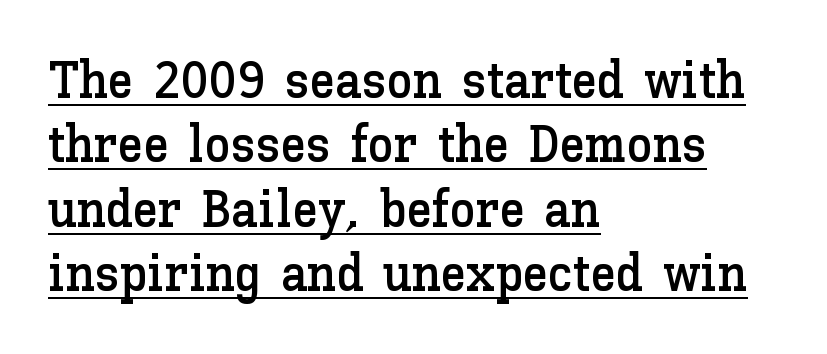
{"italic": "no", "width": "normal", "stroke_contrast": "low", "x_height": "medium", "monospaced": "no", "underline": "yes", "align": "left", "line_spacing_ratio": 1.24, "letter_spacing": "normal", "letter_spacing_em": 0.0, "glyph_px": 52}
